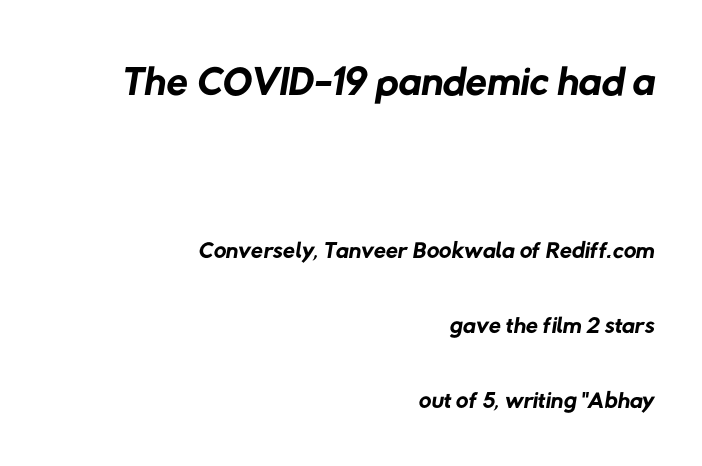
Spacing between characters is what you'd get straight out of the box. Clear beneath every line of the passage. On a weight scale, this lands at 450 or below. The rendering uses natural spacing where letterforms have individual widths. This sample trades compactness for vertical openness between lines.
